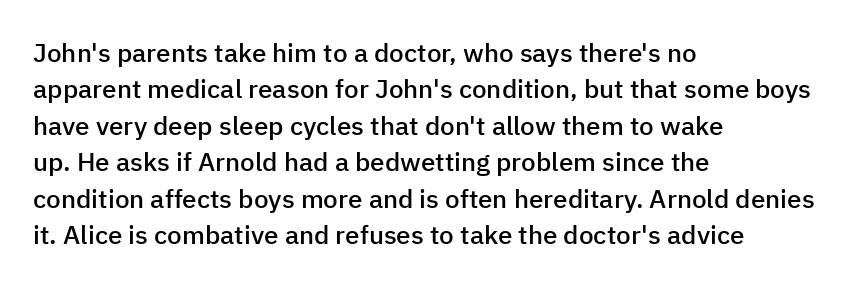
{"italic": "no", "bold": "semi", "underline": "no", "align": "left", "line_spacing": "normal", "line_spacing_ratio": 1.4, "letter_spacing": "normal", "letter_spacing_em": 0.0, "glyph_px": 26}
